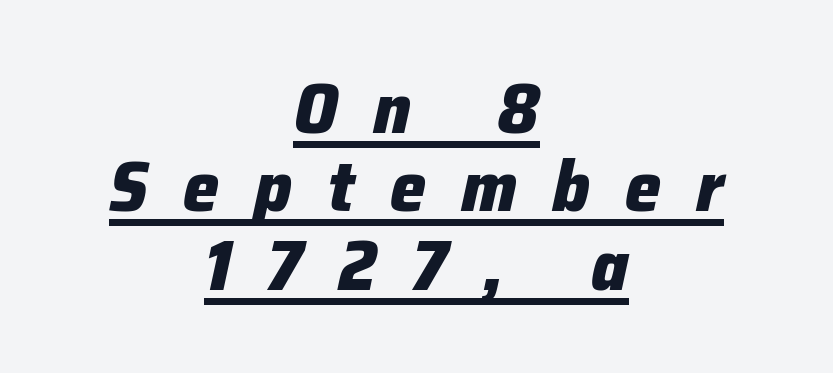
The image shows 72 px heavy type, italic (leaning right); set centered, tight line spacing (1.09x), unusually wide letter spacing (+0.49 em), underlined; low stroke contrast and a medium x-height.
